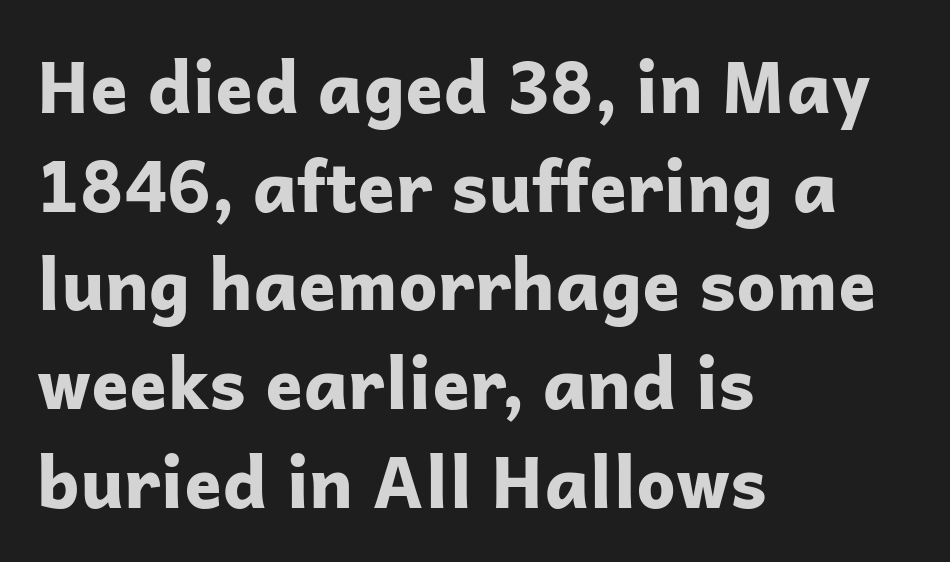
{"serif": "no", "italic": "no", "bold": "yes", "weight": "bold", "width": "normal", "stroke_contrast": "low", "x_height": "medium", "monospaced": "no", "underline": "no", "align": "left", "line_spacing": "normal", "line_spacing_ratio": 1.41, "letter_spacing": "normal", "letter_spacing_em": 0.0, "glyph_px": 70}
